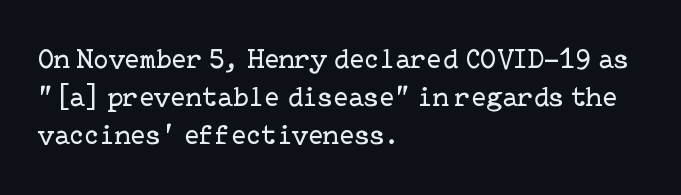
{"serif": "yes", "italic": "no", "bold": "no", "weight": "regular", "width": "normal", "stroke_contrast": "low", "x_height": "medium", "underline": "no", "align": "left", "line_spacing": "normal", "line_spacing_ratio": 1.35, "letter_spacing": "normal", "letter_spacing_em": 0.0, "glyph_px": 28}
